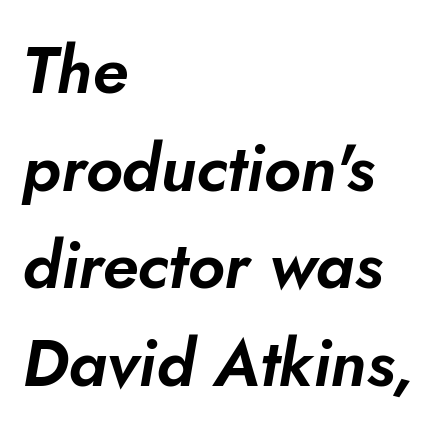
Q: Is the text italic (slanted)? A: Yes, it leans right by about 10 degrees.
Q: Is the text underlined? A: No.
Q: How is the paragraph aligned? A: Left-aligned.
Q: Is the spacing between letters normal or unusually wide? A: Normal.
Q: Is the spacing between lines tight, normal or loose? A: Normal.
Q: Width (condensed, normal, or wide)? A: Normal.
Q: Stroke contrast? A: Low.
Q: x-height? A: Small.
Q: Monospaced? A: No.
